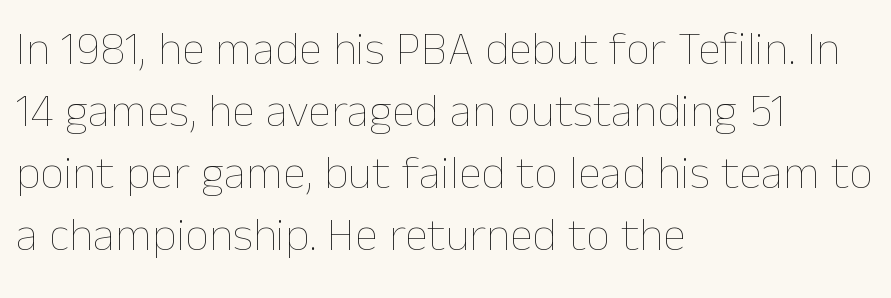
You can tell it's not italic because the verticals are truly vertical. Nothing unusual about the tracking: characters are spaced as the font intends. Spacing verdict: proportional, widths tailored to each character. The foot of each line stays bare and open.
